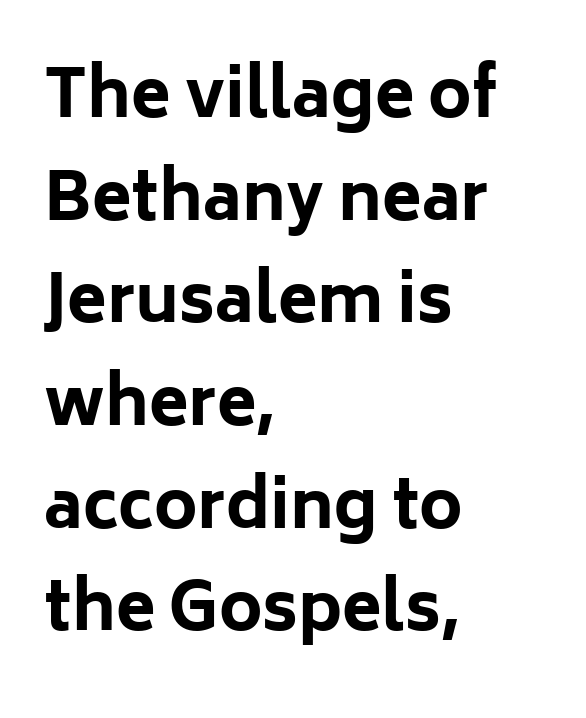
Where is the straight margin? On the left. Proportional: the letters do not fall into vertical columns. The lettering holds an erect, upright posture throughout. Has an underline been added? It has not.
